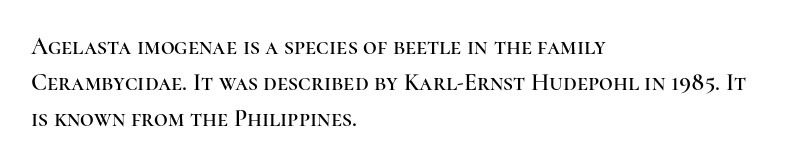
{"italic": "no", "underline": "no", "align": "left", "line_spacing": "normal", "line_spacing_ratio": 1.49, "letter_spacing": "normal", "letter_spacing_em": 0.0, "glyph_px": 24}
